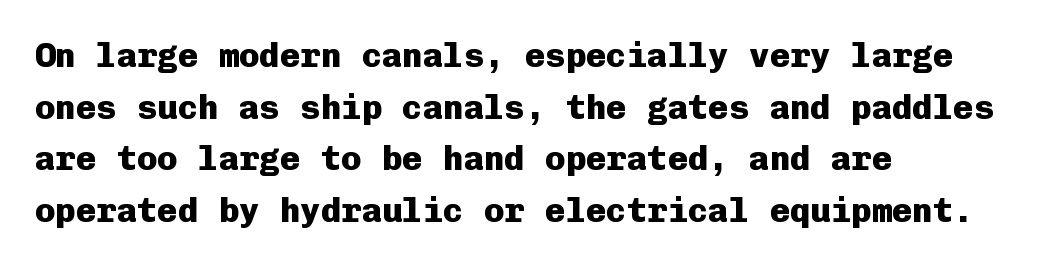
In terms of weight, the rendering is a true, heavy bold. Ordinary non-slanted type is in use. Is this a fixed-width face? Yes — each glyph sits in an identical cell. Unmarked baselines from the first word to the last. No feet cap the strokes, marking this as sans-serif type. The face used here is rendered with its standard letterfit.
